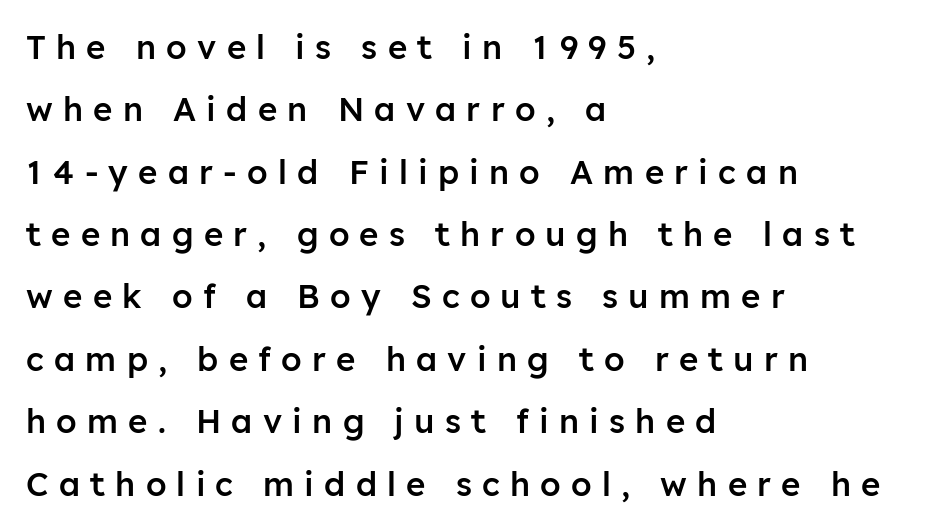
Unmarked baselines from the first word to the last. Where is the straight margin? On the left. This is roman type, the default non-slanted kind. This sample has the flowing, uneven cadence of proportional lettering.
